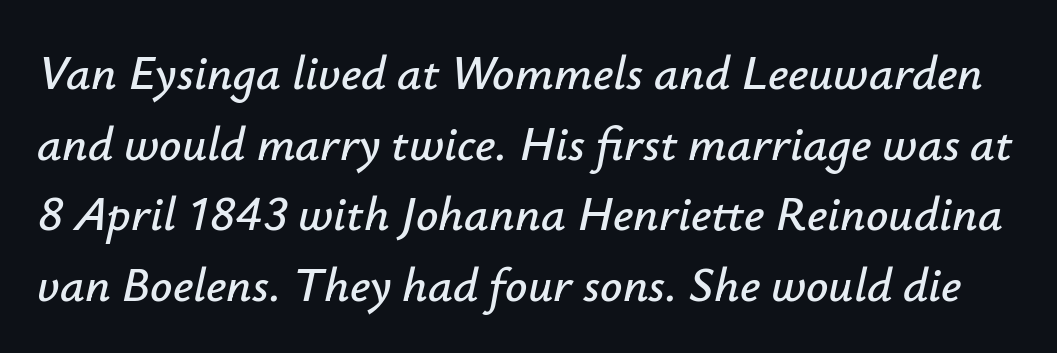
The image shows 49 px text type, italic (leaning right); set normal line spacing (1.44x), normal letter spacing, not underlined; low stroke contrast and a small x-height.
